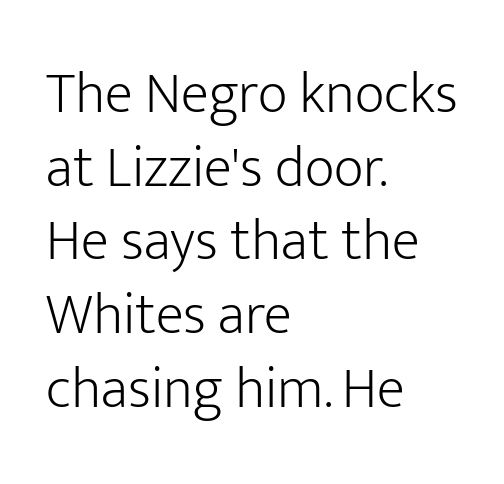
Notice how the stems are strictly vertical — no italics here. The horizontal fit of the characters is conventional and even. Is there much room between lines? A standard amount, neither cramped nor airy. What kind of face is this? One without serifs — a sans. A light-to-regular cut is what we see here. The rendering uses natural spacing where letterforms have individual widths.
